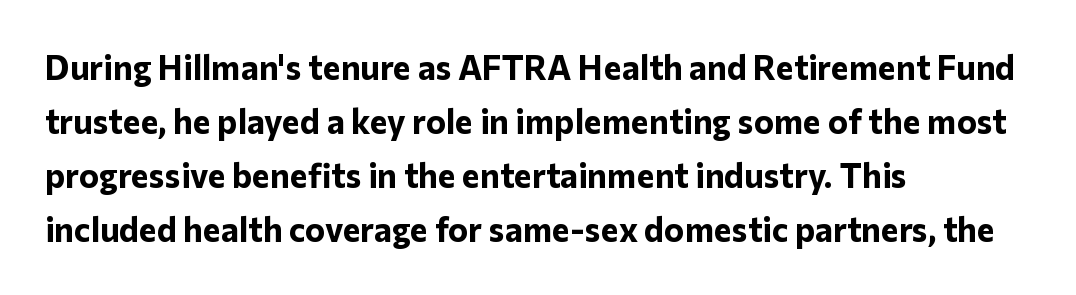
Q: Is the text bold? A: Yes.
Q: Is the text italic (slanted)? A: No, it is upright.
Q: Is the typeface a serif or a sans-serif typeface? A: Sans-serif.
Q: Is the text underlined? A: No.
Q: How is the paragraph aligned? A: Left-aligned.
Q: Is the spacing between letters normal or unusually wide? A: Normal.
Q: Is the spacing between lines tight, normal or loose? A: Normal.
Q: Width (condensed, normal, or wide)? A: Normal.
Q: Stroke contrast? A: Low.
Q: x-height? A: Medium.
Q: Monospaced? A: No.
